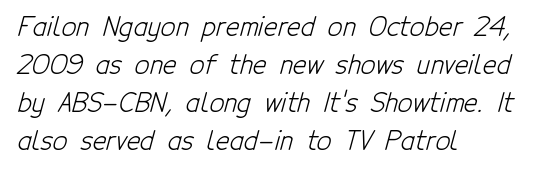
Q: Is the text bold? A: No.
Q: Is the text underlined? A: No.
Q: How is the paragraph aligned? A: Left-aligned.
Q: Is the spacing between letters normal or unusually wide? A: Normal.
Q: Is the spacing between lines tight, normal or loose? A: Normal.
